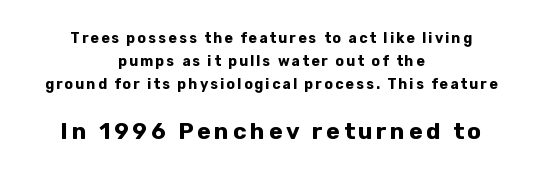
The image shows 23 px bold type, upright; set centered, normal line spacing (1.65x), not underlined; the second (bottom) block is 1.64x larger.
